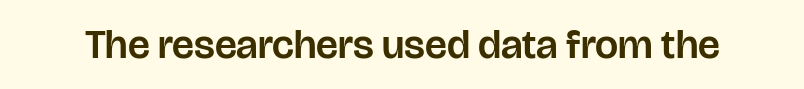
{"serif": "no", "italic": "no", "width": "normal", "stroke_contrast": "low", "x_height": "large", "monospaced": "no", "underline": "no", "letter_spacing": "normal", "letter_spacing_em": 0.0, "glyph_px": 41}
